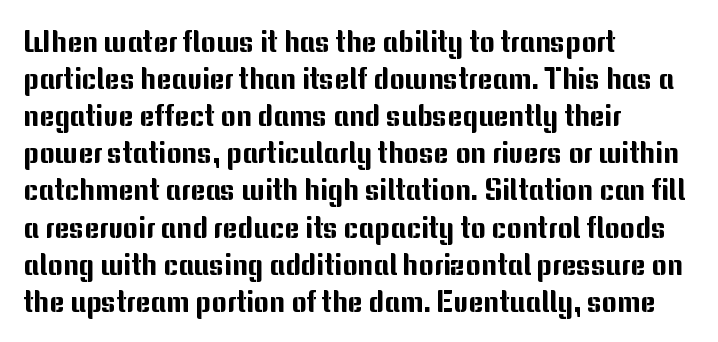
Q: Is the text italic (slanted)? A: No, it is upright.
Q: Is the typeface a serif or a sans-serif typeface? A: Sans-serif.
Q: Is the text underlined? A: No.
Q: How is the paragraph aligned? A: Left-aligned.
Q: Is the spacing between letters normal or unusually wide? A: Normal.
Q: Is the spacing between lines tight, normal or loose? A: Normal.
Q: Width (condensed, normal, or wide)? A: Normal.
Q: Stroke contrast? A: Medium.
Q: x-height? A: Medium.
Q: Monospaced? A: No.
